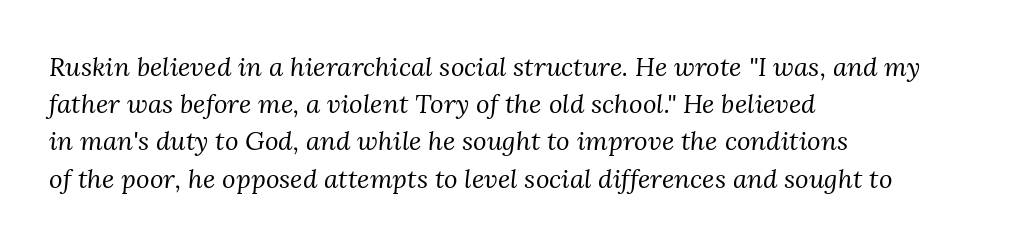
One-word summary of the alignment: left. Unmarked baselines from the first word to the last. The space between consecutive lines is moderate. Weight: regular or lighter. In terms of letterspacing, this is plain default setting.
